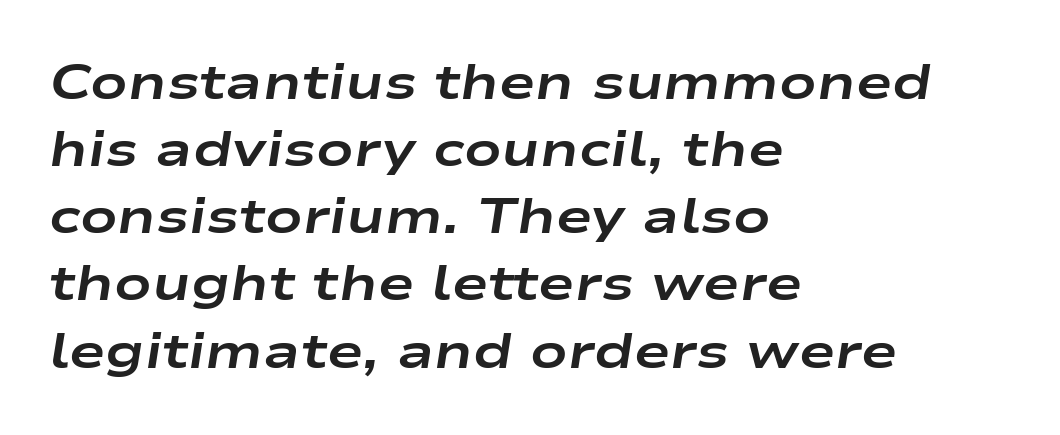
The image shows 49 px bold, wide type, italic (leaning right); set left-aligned, normal line spacing (1.37x), normal letter spacing, not underlined; low stroke contrast and a medium x-height.
